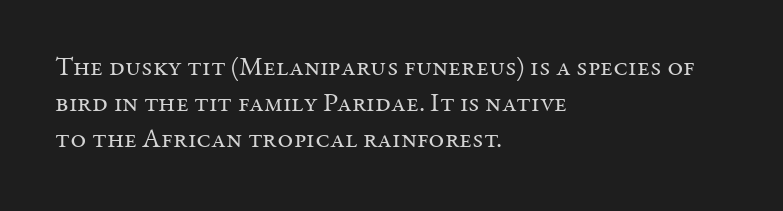
{"italic": "no", "bold": "no", "underline": "no", "align": "left", "line_spacing": "normal", "line_spacing_ratio": 1.34, "letter_spacing": "normal", "letter_spacing_em": 0.0, "glyph_px": 27}
